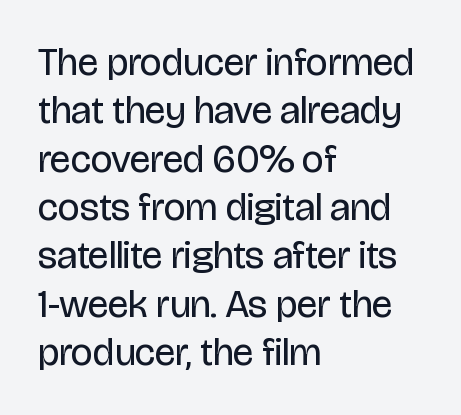
Q: Is the text bold? A: No.
Q: Is the text italic (slanted)? A: No, it is upright.
Q: Is the typeface a serif or a sans-serif typeface? A: Sans-serif.
Q: Is the text underlined? A: No.
Q: How is the paragraph aligned? A: Left-aligned.
Q: Is the spacing between letters normal or unusually wide? A: Normal.
Q: Width (condensed, normal, or wide)? A: Condensed.
Q: Stroke contrast? A: Low.
Q: x-height? A: Large.
Q: Monospaced? A: No.
